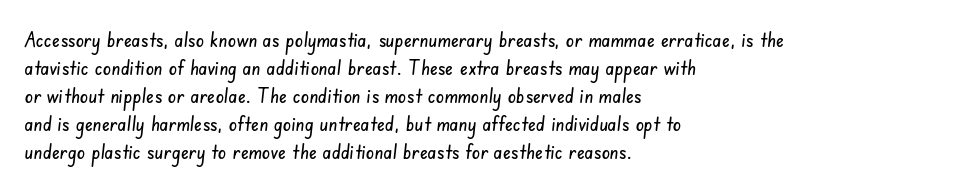
{"underline": "no", "align": "left", "line_spacing": "normal", "line_spacing_ratio": 1.33, "letter_spacing": "normal", "letter_spacing_em": 0.0, "glyph_px": 21}
